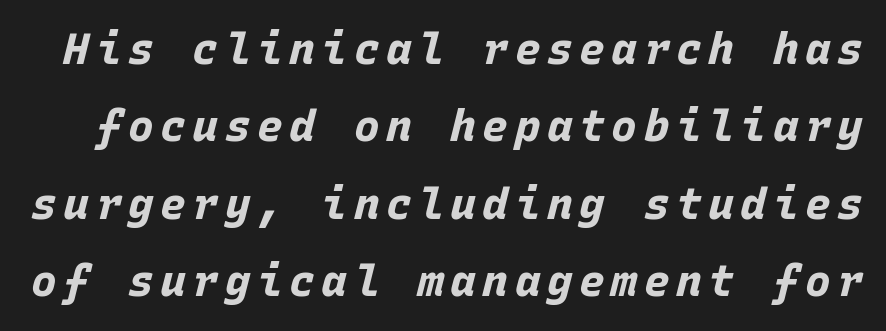
{"italic": "yes", "lean": "right", "slant_degrees": 15, "bold": "yes", "weight": "bold", "width": "normal", "stroke_contrast": "low", "x_height": "large", "monospaced": "yes", "underline": "no", "line_spacing_ratio": 1.8, "glyph_px": 43}
